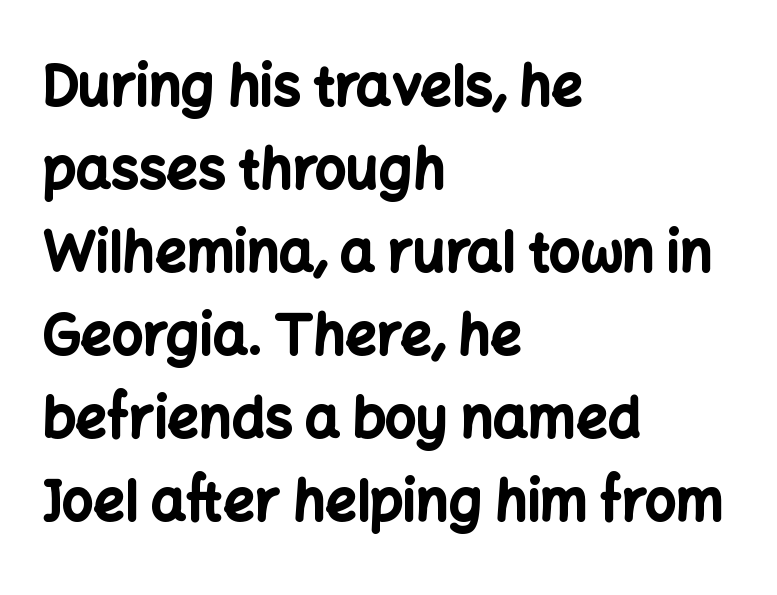
{"serif": "no", "italic": "no", "bold": "yes", "weight": "bold", "width": "normal", "stroke_contrast": "low", "x_height": "medium", "monospaced": "no", "underline": "no", "align": "left", "line_spacing": "normal", "line_spacing_ratio": 1.51, "letter_spacing": "normal", "letter_spacing_em": 0.0, "glyph_px": 55}
